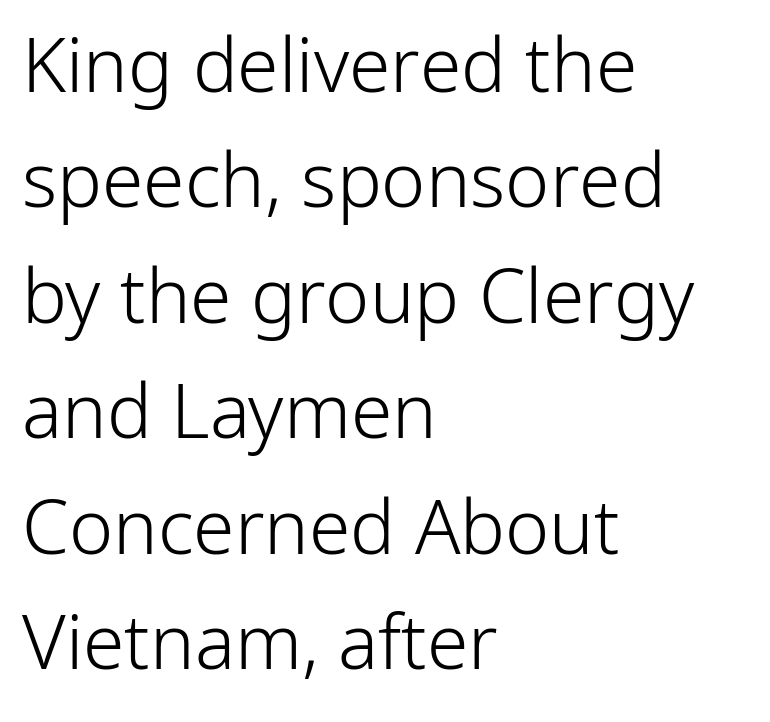
Visually the block forms a straight wall on the left and a jagged coastline on the right. The rendering shows plain stroke endings on the letterforms — a sans-serif design. The block of text has a typical density, with ordinary space between rows. Compared with typical body copy, the letter spacing here is the same. No heavy texture on the line: the type isn't bold.
